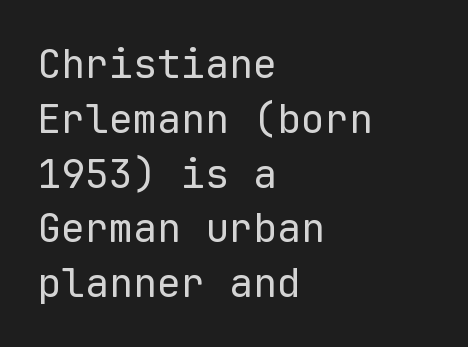
{"serif": "no", "italic": "no", "bold": "no", "weight": "regular", "width": "normal", "stroke_contrast": "low", "x_height": "medium", "monospaced": "yes", "underline": "no", "align": "left", "line_spacing": "normal", "line_spacing_ratio": 1.37, "letter_spacing": "normal", "letter_spacing_em": 0.0, "glyph_px": 40}
